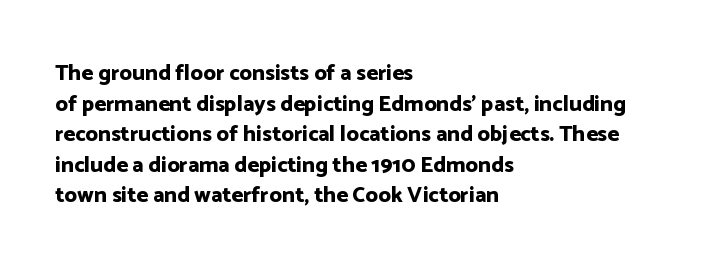
The image shows 22 px bold type, upright; set left-aligned, normal line spacing (1.39x), normal letter spacing, not underlined.
